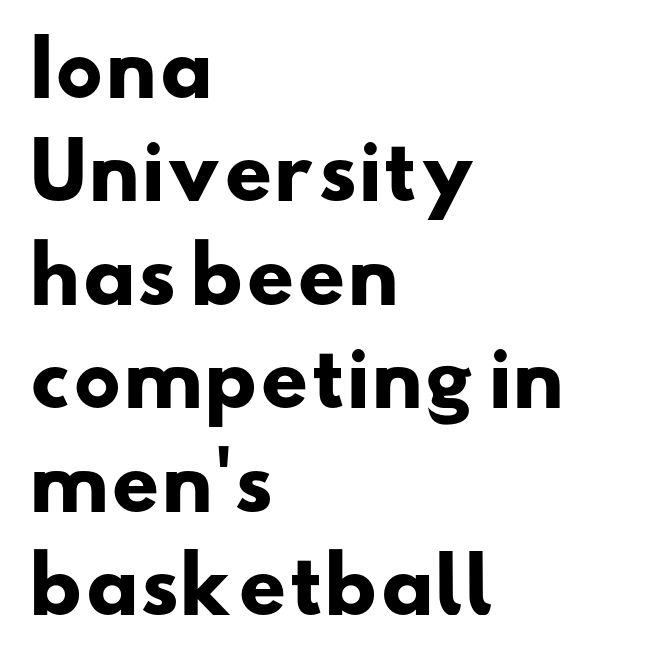
Q: Is the text bold? A: Yes.
Q: Is the typeface a serif or a sans-serif typeface? A: Sans-serif.
Q: Is the text underlined? A: No.
Q: How is the paragraph aligned? A: Left-aligned.
Q: Is the spacing between letters normal or unusually wide? A: Normal.
Q: Is the spacing between lines tight, normal or loose? A: Normal.
Q: Width (condensed, normal, or wide)? A: Wide.
Q: Stroke contrast? A: Low.
Q: x-height? A: Small.
Q: Monospaced? A: No.
